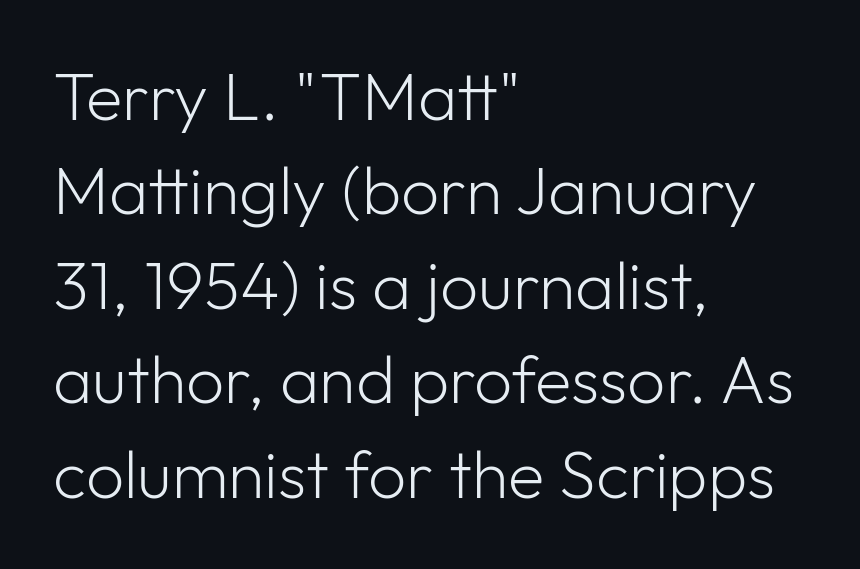
The image shows 67 px light sans-serif type, upright; set left-aligned, normal line spacing (1.41x), normal letter spacing, not underlined; low stroke contrast and a medium x-height.
